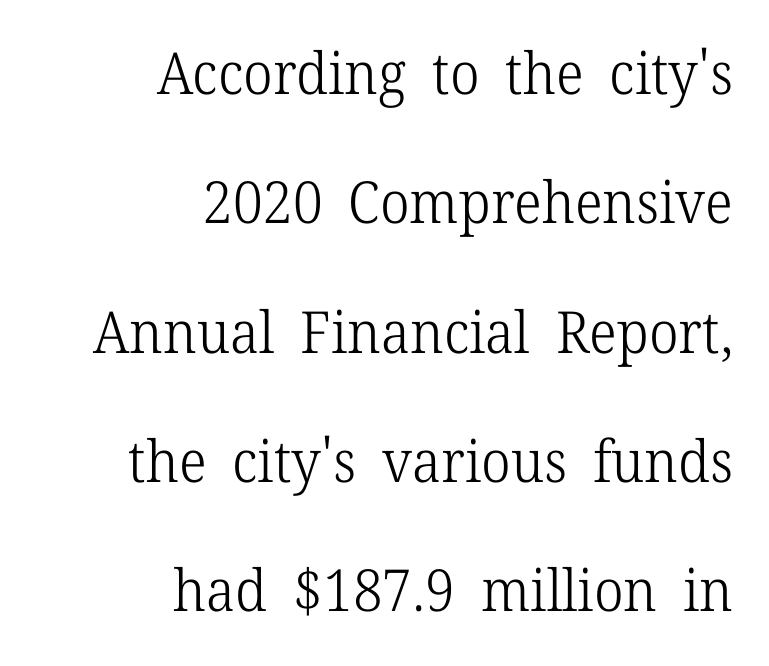
The letters stand straight up with perfectly vertical stems. To sum up the face: it has serifs. The designer dialed line spacing up above the default. Teacher's note: observe the even right margin — that is flush-right alignment.
